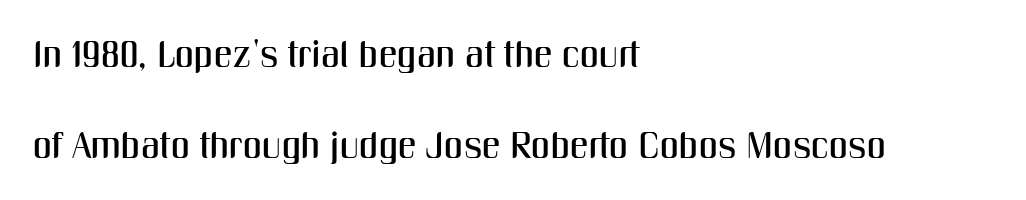
Reading down the block, your eye returns to a fixed left position each line. Reading down the column, the eye jumps a long way to each next line. Classification — sans serif. Here the glyphs are tracked normally, forming tight word shapes. The baseline area is clear.
